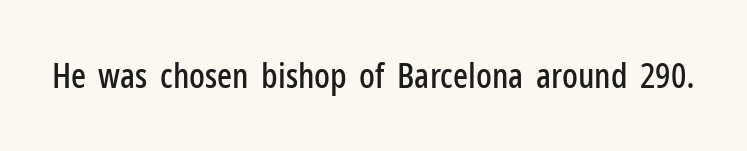
The image shows 35 px condensed sans-serif type, upright; set normal letter spacing, not underlined; low stroke contrast and a medium x-height.
